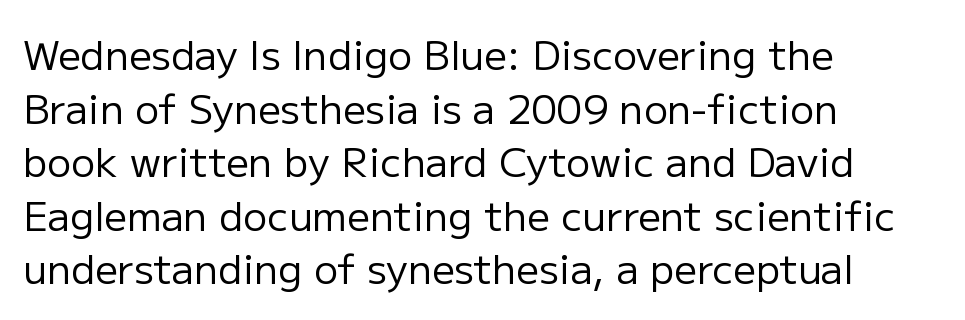
Compared with typical body copy, the letter spacing here is the same. Looks like regular typesetting: each glyph gets only the width it needs. Line starts are locked; line ends wander. The font is comparable to plain body text, perhaps lighter.
